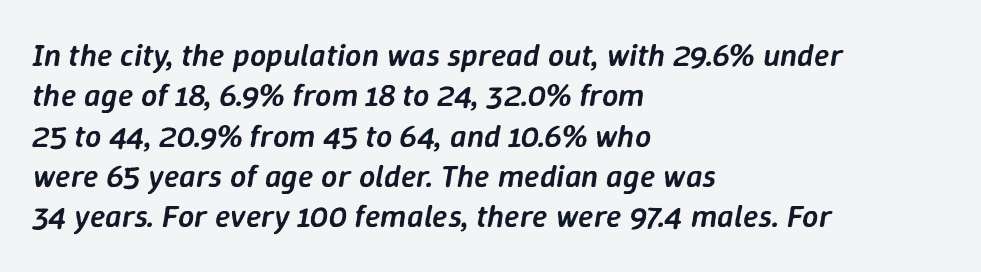
The image shows 32 px semibold type, italic (leaning right); set left-aligned, normal line spacing (1.26x), normal letter spacing, not underlined; low stroke contrast and a medium x-height.
